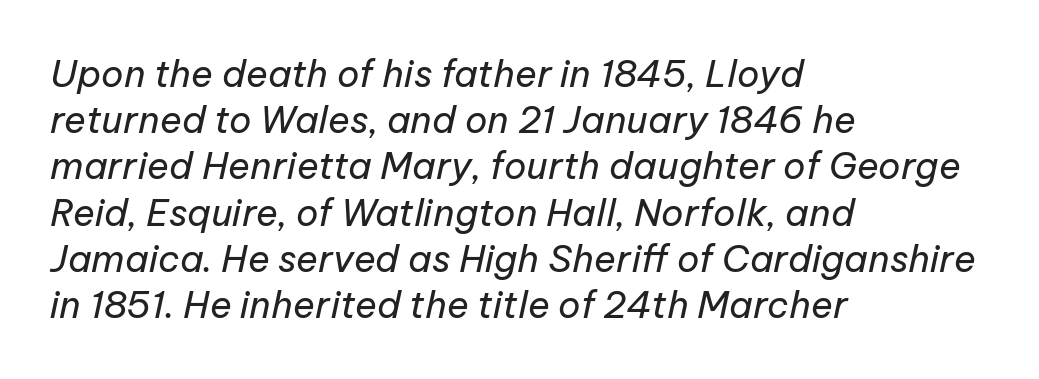
Q: Is the text bold? A: No.
Q: Is the text italic (slanted)? A: Yes, it leans right by about 12 degrees.
Q: Is the text underlined? A: No.
Q: How is the paragraph aligned? A: Left-aligned.
Q: Is the spacing between letters normal or unusually wide? A: Normal.
Q: Is the spacing between lines tight, normal or loose? A: Normal.
Q: Width (condensed, normal, or wide)? A: Normal.
Q: Stroke contrast? A: Low.
Q: x-height? A: Medium.
Q: Monospaced? A: No.
